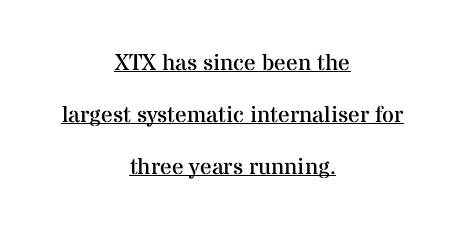
The image shows 23 px text type, upright; set centered, loose line spacing (2.26x), normal letter spacing, underlined.
